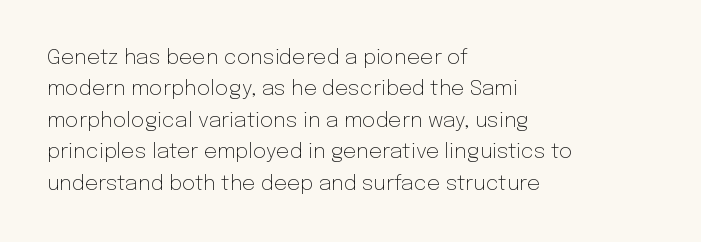
{"italic": "no", "bold": "no", "underline": "no", "align": "left", "line_spacing": "normal", "line_spacing_ratio": 1.5, "letter_spacing": "normal", "letter_spacing_em": 0.0, "glyph_px": 21}
